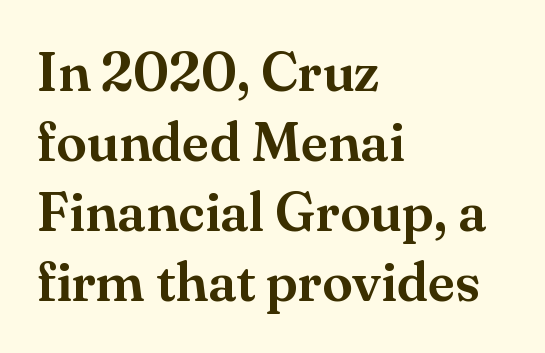
Rendered with straight, roman letterforms. To sum up the face: it has serifs. Rows of type keep a routine distance in the vertical direction. Beneath every word, the page is bare. A typesetter would call this proportional, since set widths differ per character.
